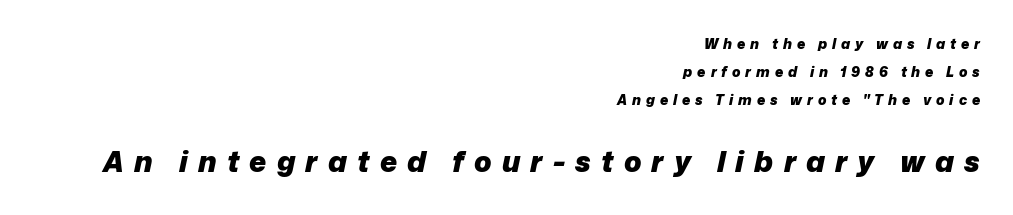
{"italic": "yes", "lean": "right", "slant_degrees": 12, "bold": "yes", "weight": "heavy", "width": "normal", "stroke_contrast": "low", "x_height": "medium", "monospaced": "no", "underline": "no", "align": "right", "line_spacing": "loose", "line_spacing_ratio": 1.99, "letter_spacing": "wide", "letter_spacing_em": 0.35, "larger_block": "second", "size_ratio": 2.07, "glyph_px": 29}
